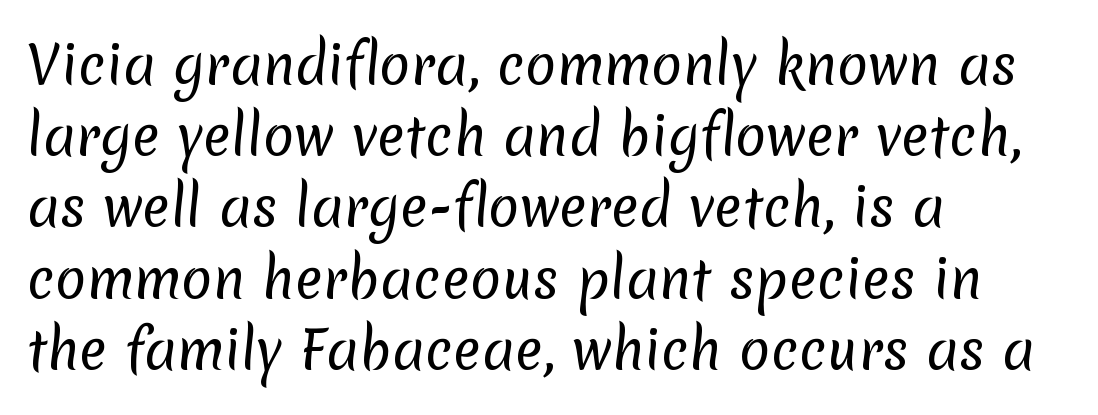
Q: Is the text bold? A: No.
Q: Is the typeface a serif or a sans-serif typeface? A: Sans-serif.
Q: Is the text underlined? A: No.
Q: How is the paragraph aligned? A: Left-aligned.
Q: Is the spacing between letters normal or unusually wide? A: Normal.
Q: Is the spacing between lines tight, normal or loose? A: Normal.
Q: Width (condensed, normal, or wide)? A: Normal.
Q: Stroke contrast? A: Low.
Q: x-height? A: Medium.
Q: Monospaced? A: No.
